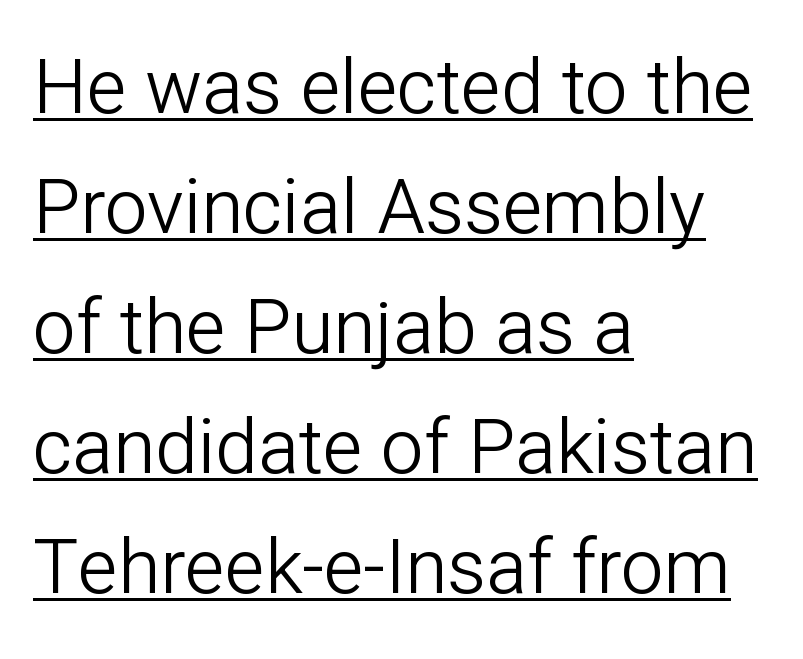
{"serif": "no", "italic": "no", "bold": "no", "weight": "light", "width": "normal", "stroke_contrast": "low", "x_height": "medium", "monospaced": "no", "underline": "yes", "align": "left", "line_spacing": "normal", "line_spacing_ratio": 1.58, "letter_spacing": "normal", "letter_spacing_em": 0.0, "glyph_px": 76}
